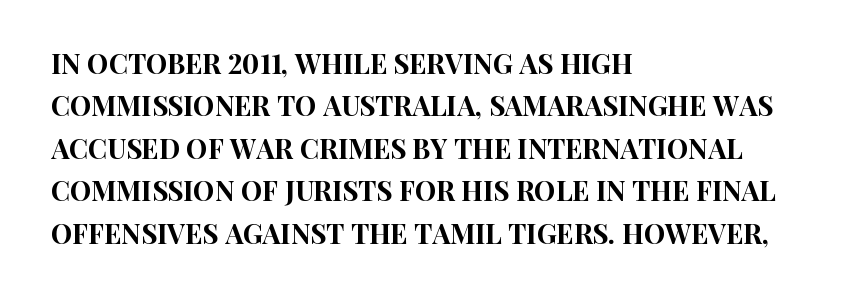
Q: Is the text italic (slanted)? A: No, it is upright.
Q: Is the text underlined? A: No.
Q: How is the paragraph aligned? A: Left-aligned.
Q: Is the spacing between letters normal or unusually wide? A: Normal.
Q: Is the spacing between lines tight, normal or loose? A: Normal.
